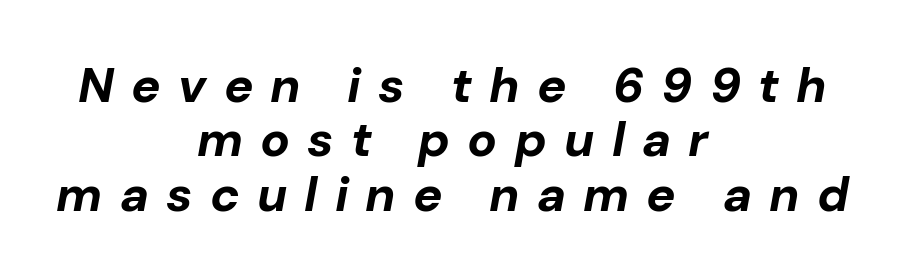
Q: Is the text bold? A: Yes.
Q: Is the text italic (slanted)? A: Yes, it leans right by about 10 degrees.
Q: Is the text underlined? A: No.
Q: How is the paragraph aligned? A: Centered.
Q: Is the spacing between letters normal or unusually wide? A: Unusually wide.
Q: Is the spacing between lines tight, normal or loose? A: Tight.
Q: Width (condensed, normal, or wide)? A: Normal.
Q: Stroke contrast? A: Low.
Q: x-height? A: Medium.
Q: Monospaced? A: No.
